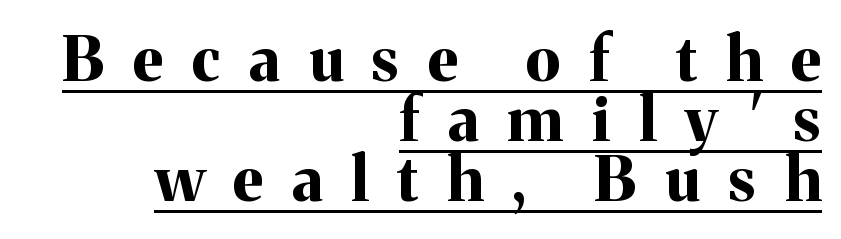
Q: Is the text bold? A: Yes.
Q: Is the text italic (slanted)? A: No, it is upright.
Q: Is the typeface a serif or a sans-serif typeface? A: Serif.
Q: Is the text underlined? A: Yes.
Q: How is the paragraph aligned? A: Right-aligned.
Q: Is the spacing between letters normal or unusually wide? A: Unusually wide.
Q: Is the spacing between lines tight, normal or loose? A: Tight.
Q: Width (condensed, normal, or wide)? A: Normal.
Q: Stroke contrast? A: Medium.
Q: x-height? A: Medium.
Q: Monospaced? A: No.
